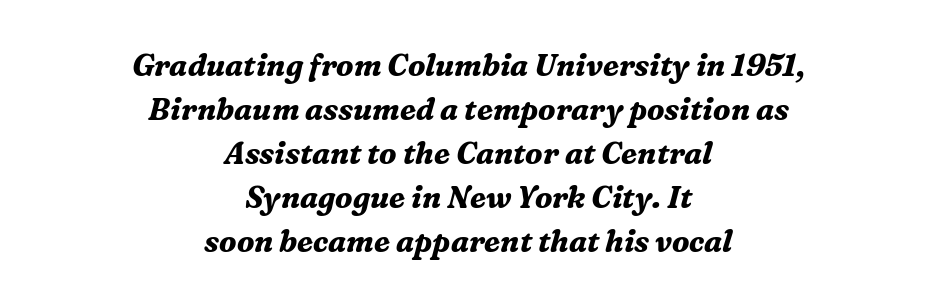
The image shows 30 px bold serif type, italic (leaning right); set centered, normal line spacing (1.47x), normal letter spacing, not underlined; medium stroke contrast and a medium x-height.
